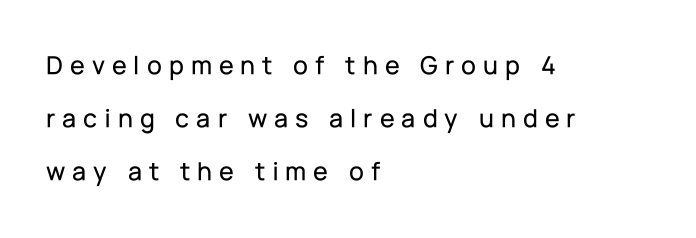
The image shows 27 px text type, upright; set left-aligned, loose line spacing (1.97x), unusually wide letter spacing (+0.26 em), not underlined.
